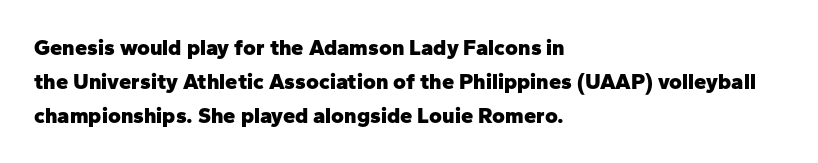
The lettering holds an erect, upright posture throughout. No word sits above an underline. Thick stems and heavy bowls — unmistakably bold. How are the letters spaced? Ordinarily, with no added tracking. Line beginnings align vertically; line endings do not.
